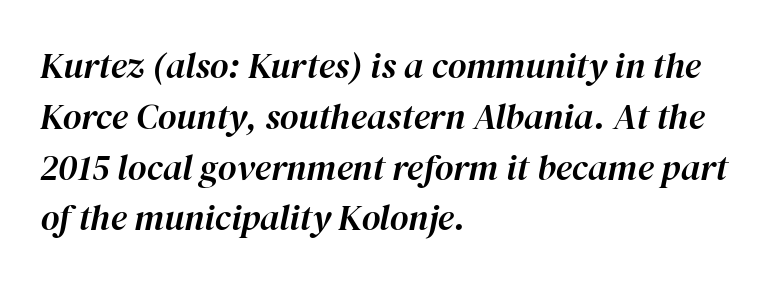
Whoever set this chose a conventional vertical rhythm. Words float on clear page, feet unadorned. Between one letter and the next there's only the usual sliver of space. Leftover space on each line is placed entirely after the last word. Here the designer chose a conventional face with non-uniform glyph widths. These lines were composed using italics.
